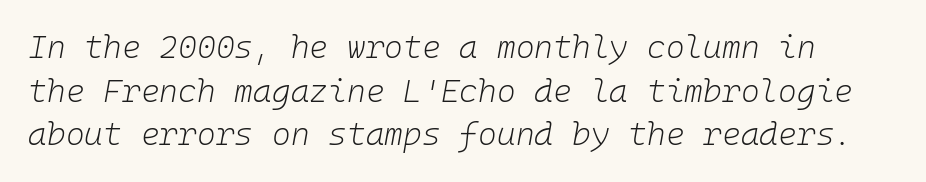
The image shows 32 px light type, italic (leaning right), monospaced; set normal line spacing (1.36x), normal letter spacing, not underlined; low stroke contrast and a medium x-height.
